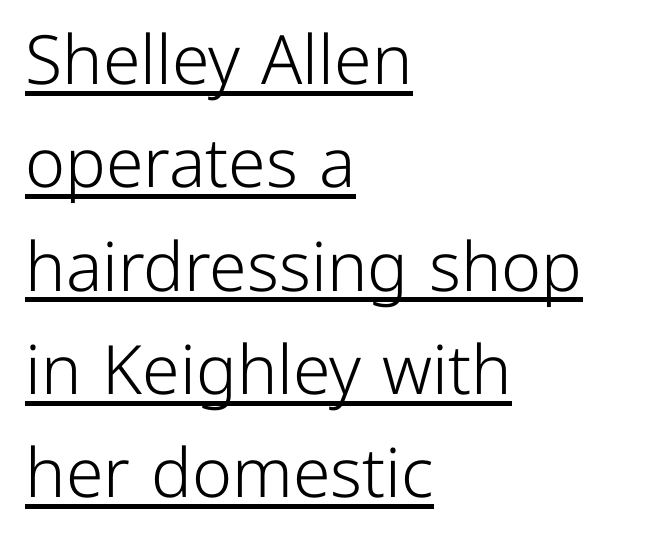
Regular leading. Students, observe the line beneath the letters — that is underlining. Inter-character spacing is left at the font's built-in metrics. This is not heavy type; no bold has been used. The designer went with a sans here, leaving each stem footless.
